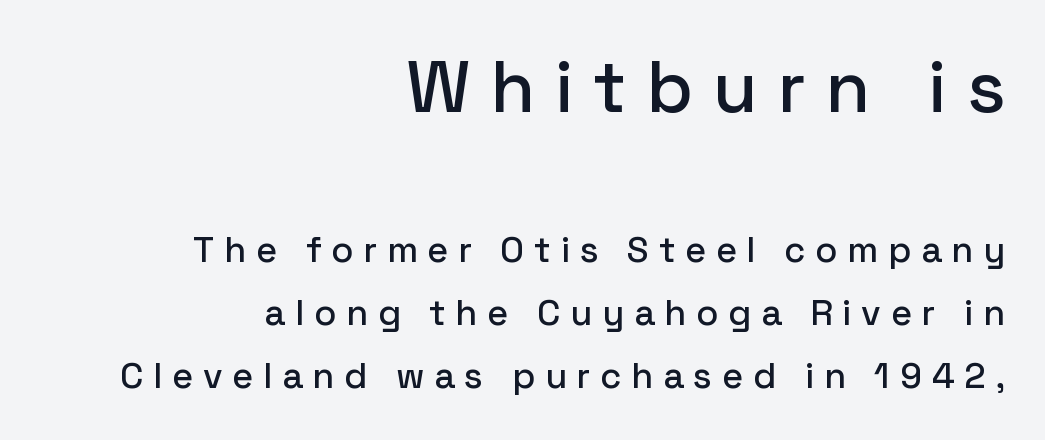
{"serif": "no", "italic": "no", "width": "normal", "stroke_contrast": "low", "x_height": "medium", "monospaced": "no", "underline": "no", "align": "right", "line_spacing_ratio": 1.75, "letter_spacing": "wide", "letter_spacing_em": 0.27, "larger_block": "first", "size_ratio": 2.03, "glyph_px": 73}
